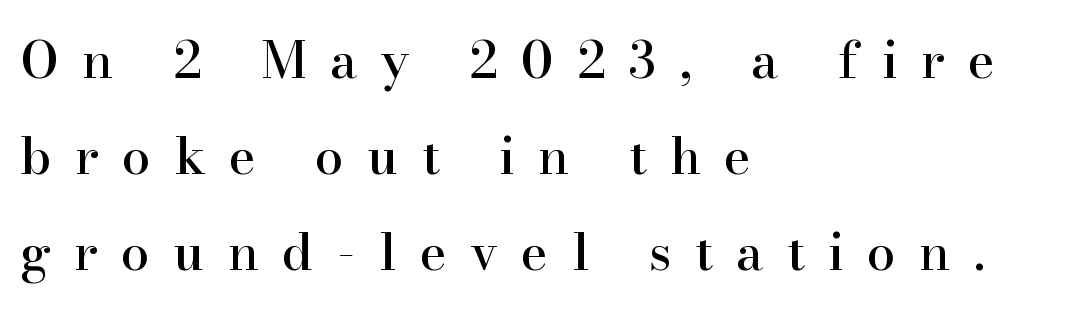
Q: Is the text italic (slanted)? A: No, it is upright.
Q: Is the typeface a serif or a sans-serif typeface? A: Serif.
Q: Is the text underlined? A: No.
Q: How is the paragraph aligned? A: Left-aligned.
Q: Is the spacing between letters normal or unusually wide? A: Unusually wide.
Q: Width (condensed, normal, or wide)? A: Normal.
Q: Stroke contrast? A: High.
Q: x-height? A: Small.
Q: Monospaced? A: No.
